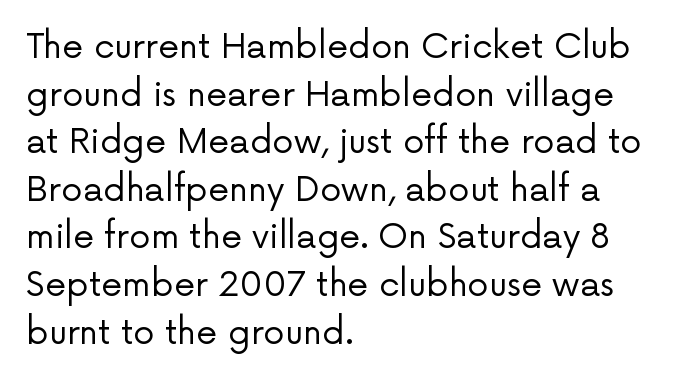
The image shows 34 px regular-weight sans-serif type, upright; set left-aligned, normal line spacing (1.4x), normal letter spacing, not underlined; low stroke contrast and a medium x-height.
